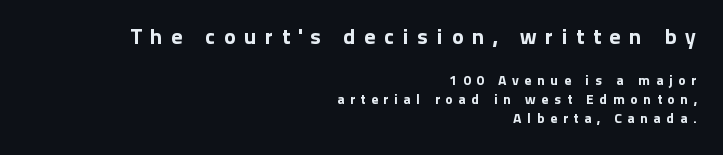
{"italic": "no", "underline": "no", "align": "right", "line_spacing": "normal", "line_spacing_ratio": 1.35, "letter_spacing": "wide", "letter_spacing_em": 0.4, "larger_block": "first", "size_ratio": 1.57, "glyph_px": 22}
